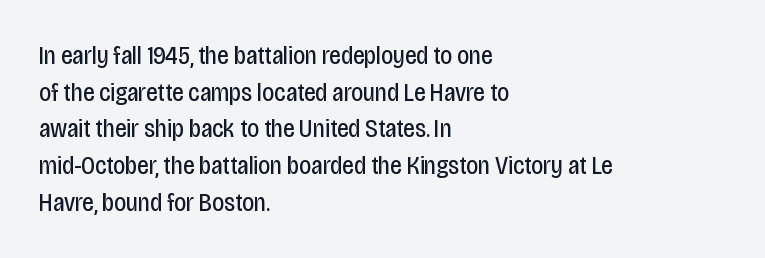
The image shows 26 px text type, upright; set left-aligned, normal line spacing (1.41x), normal letter spacing, not underlined.
